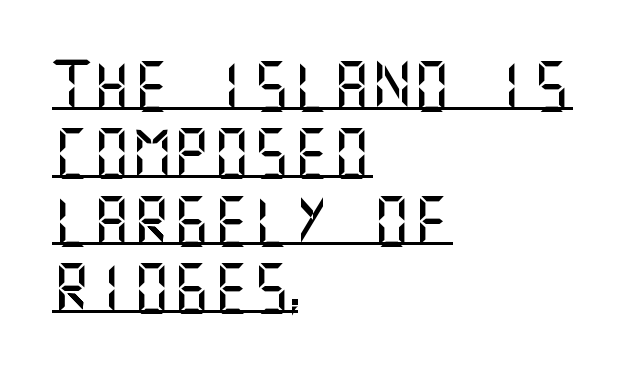
{"serif": "no", "italic": "no", "width": "normal", "stroke_contrast": "medium", "x_height": "large", "underline": "yes", "align": "left", "line_spacing": "normal", "line_spacing_ratio": 1.35, "letter_spacing": "normal", "letter_spacing_em": 0.0, "glyph_px": 50}
